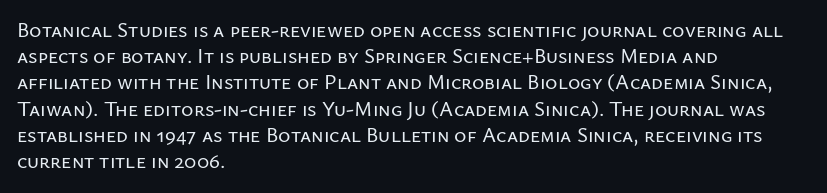
{"italic": "no", "underline": "no", "align": "left", "line_spacing": "normal", "line_spacing_ratio": 1.25, "letter_spacing": "normal", "letter_spacing_em": 0.0, "glyph_px": 21}
